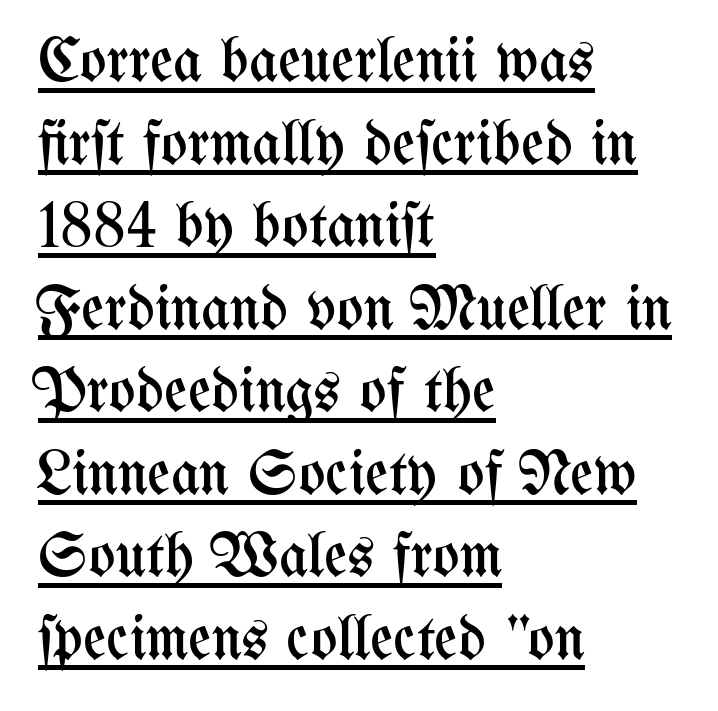
The specimen reads as upright at a glance. Visually the block forms a straight wall on the left and a jagged coastline on the right. Note the varied advance widths — an 'i' is clearly narrower than an 'm'. Leading matches the norm, producing a regular column. Inter-character spacing is left at the font's built-in metrics. Decoration check: the copy is underlined.
